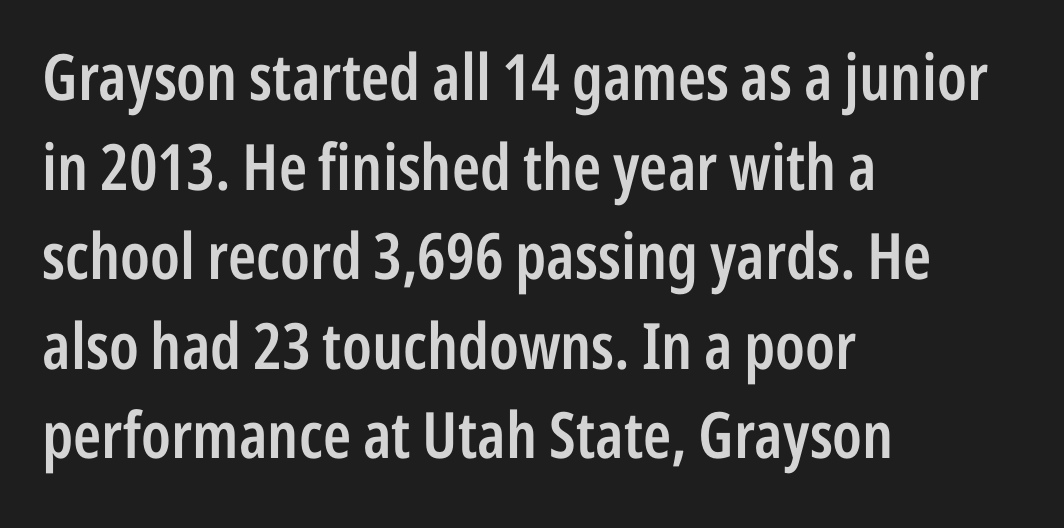
{"serif": "no", "italic": "no", "bold": "semi", "weight": "semibold", "width": "condensed", "stroke_contrast": "low", "x_height": "medium", "monospaced": "no", "underline": "no", "align": "left", "line_spacing": "normal", "line_spacing_ratio": 1.4, "letter_spacing": "normal", "letter_spacing_em": 0.0, "glyph_px": 64}
